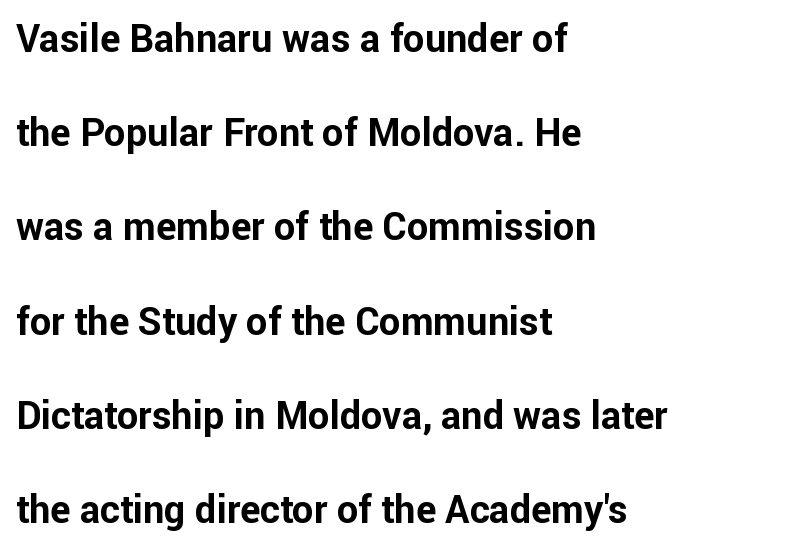
Q: Is the text bold? A: Yes.
Q: Is the text italic (slanted)? A: No, it is upright.
Q: Is the typeface a serif or a sans-serif typeface? A: Sans-serif.
Q: Is the text underlined? A: No.
Q: How is the paragraph aligned? A: Left-aligned.
Q: Is the spacing between letters normal or unusually wide? A: Normal.
Q: Is the spacing between lines tight, normal or loose? A: Loose.
Q: Width (condensed, normal, or wide)? A: Normal.
Q: Stroke contrast? A: Low.
Q: x-height? A: Medium.
Q: Monospaced? A: No.
